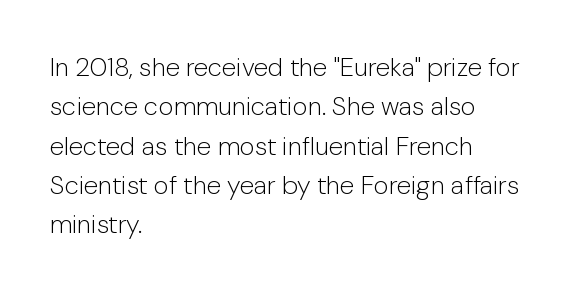
{"italic": "no", "bold": "no", "underline": "no", "align": "left", "line_spacing": "normal", "line_spacing_ratio": 1.51, "letter_spacing": "normal", "letter_spacing_em": 0.0, "glyph_px": 26}
